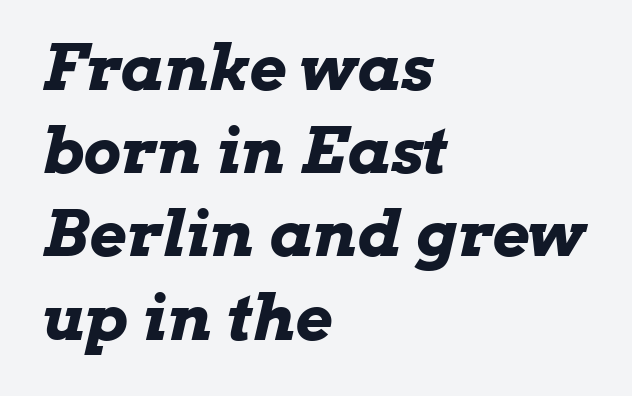
{"italic": "yes", "lean": "right", "slant_degrees": 13, "bold": "yes", "weight": "bold", "width": "wide", "stroke_contrast": "low", "x_height": "medium", "monospaced": "no", "underline": "no", "align": "left", "line_spacing": "normal", "line_spacing_ratio": 1.3, "letter_spacing": "normal", "letter_spacing_em": 0.0, "glyph_px": 64}
